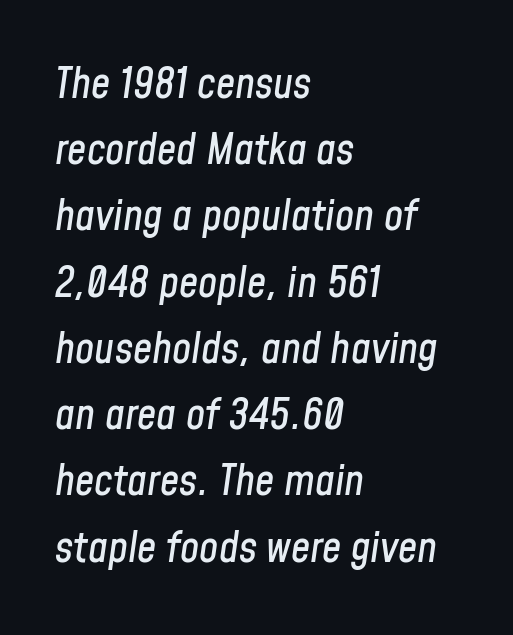
Q: Is the text italic (slanted)? A: Yes, it leans right by about 8 degrees.
Q: Is the text underlined? A: No.
Q: How is the paragraph aligned? A: Left-aligned.
Q: Is the spacing between letters normal or unusually wide? A: Normal.
Q: Is the spacing between lines tight, normal or loose? A: Normal.
Q: Width (condensed, normal, or wide)? A: Condensed.
Q: Stroke contrast? A: Low.
Q: x-height? A: Medium.
Q: Monospaced? A: No.
